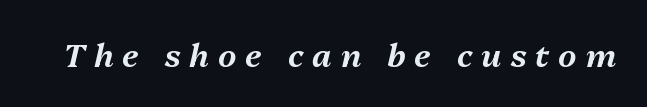
{"italic": "yes", "lean": "right", "slant_degrees": 13, "width": "normal", "stroke_contrast": "medium", "x_height": "medium", "monospaced": "no", "underline": "no", "letter_spacing": "wide", "letter_spacing_em": 0.28, "glyph_px": 32}
